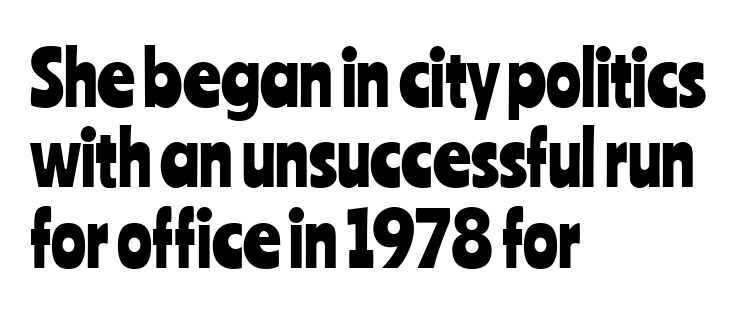
The image shows 73 px condensed sans-serif type, upright; set left-aligned, tight line spacing (1.1x), normal letter spacing, not underlined; low stroke contrast and a medium x-height.
